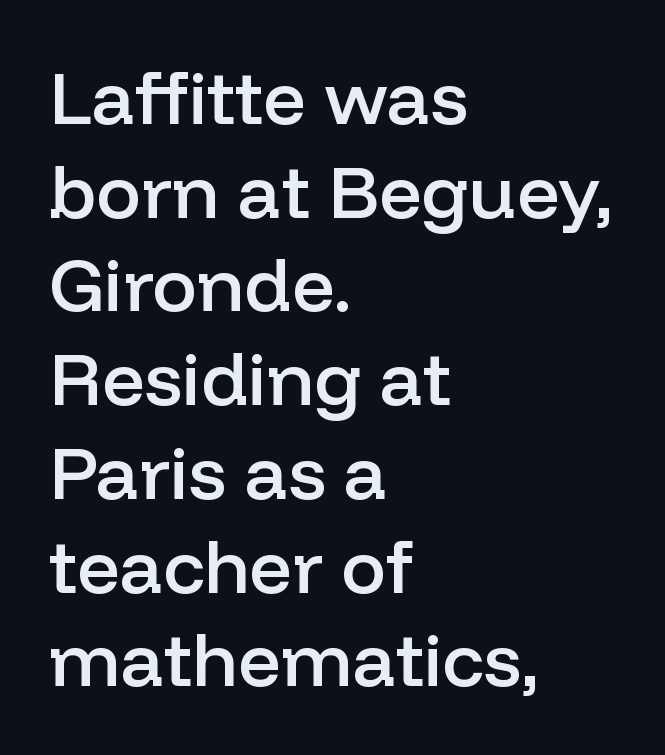
The image shows 75 px semibold sans-serif type, upright; set left-aligned, normal line spacing (1.25x), normal letter spacing, not underlined; low stroke contrast and a medium x-height.
